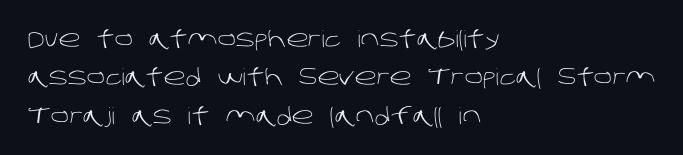
Q: Is the text bold? A: No.
Q: Is the text underlined? A: No.
Q: How is the paragraph aligned? A: Left-aligned.
Q: Is the spacing between letters normal or unusually wide? A: Normal.
Q: Is the spacing between lines tight, normal or loose? A: Normal.
